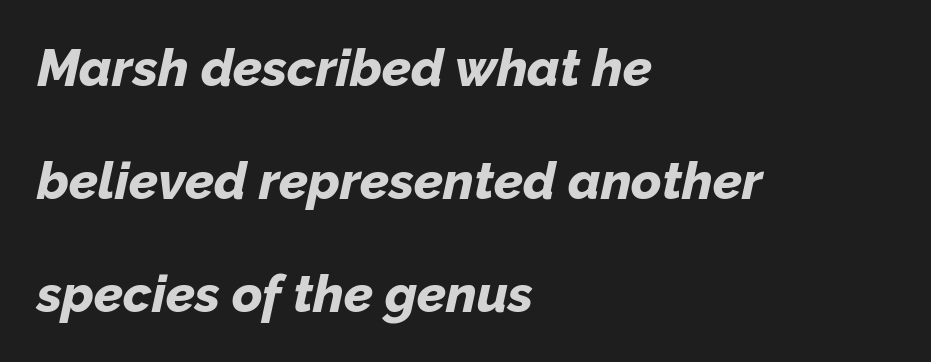
{"italic": "yes", "lean": "right", "slant_degrees": 12, "bold": "yes", "weight": "bold", "width": "normal", "stroke_contrast": "low", "x_height": "medium", "monospaced": "no", "underline": "no", "align": "left", "line_spacing": "loose", "line_spacing_ratio": 2.17, "letter_spacing": "normal", "letter_spacing_em": 0.0, "glyph_px": 52}
